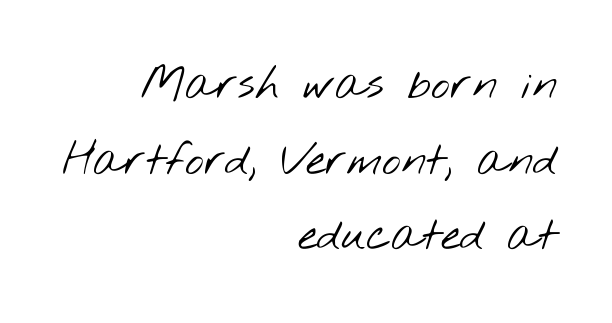
These lines are rendered in a variable-pitch font. The weight tops out at a normal text grade. Glyph-to-glyph distance matches everyday printed text. Reading down the block, your eye finds every line finishing at a fixed right position.
